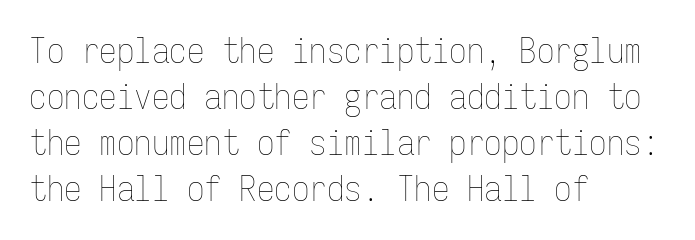
The image shows 35 px thin, condensed type, upright, monospaced; set left-aligned, normal line spacing (1.31x), normal letter spacing, not underlined; low stroke contrast and a medium x-height.
